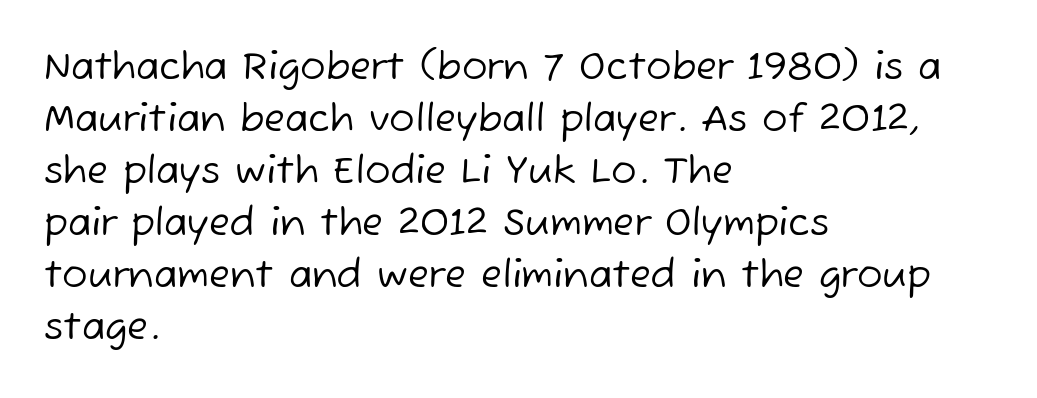
Q: Is the text bold? A: No.
Q: Is the typeface a serif or a sans-serif typeface? A: Sans-serif.
Q: Is the text underlined? A: No.
Q: How is the paragraph aligned? A: Left-aligned.
Q: Is the spacing between letters normal or unusually wide? A: Normal.
Q: Is the spacing between lines tight, normal or loose? A: Normal.
Q: Width (condensed, normal, or wide)? A: Normal.
Q: Stroke contrast? A: Low.
Q: x-height? A: Medium.
Q: Monospaced? A: No.
